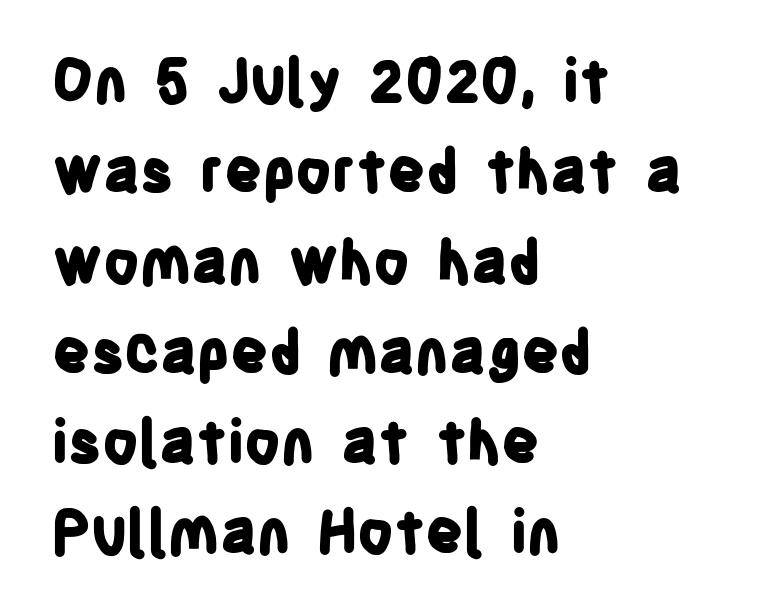
{"serif": "no", "italic": "no", "bold": "yes", "weight": "bold", "width": "condensed", "stroke_contrast": "low", "x_height": "large", "monospaced": "no", "underline": "no", "align": "left", "line_spacing": "normal", "line_spacing_ratio": 1.53, "letter_spacing": "normal", "letter_spacing_em": 0.0, "glyph_px": 59}
